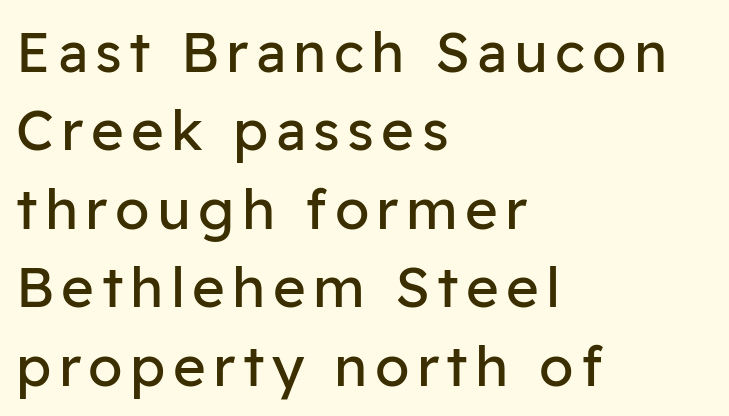
{"serif": "no", "italic": "no", "bold": "no", "weight": "regular", "width": "normal", "stroke_contrast": "low", "x_height": "medium", "monospaced": "no", "underline": "no", "align": "left", "line_spacing": "normal", "line_spacing_ratio": 1.4, "glyph_px": 56}
